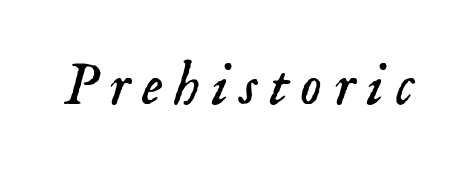
The image shows 61 px light serif type, italic (leaning right); set not underlined; low stroke contrast and a small x-height.
